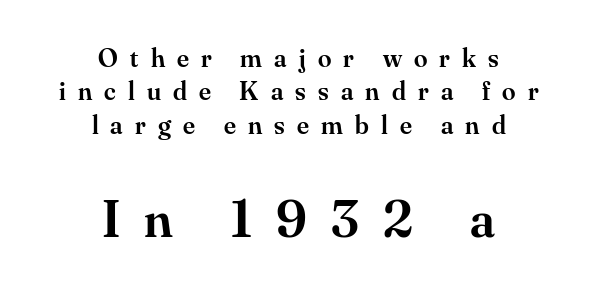
The image shows 54 px semibold serif type, upright; set centered, line spacing 1.24x, unusually wide letter spacing (+0.45 em), not underlined; the second (bottom) block is 2.0x larger; medium stroke contrast and a small x-height.
